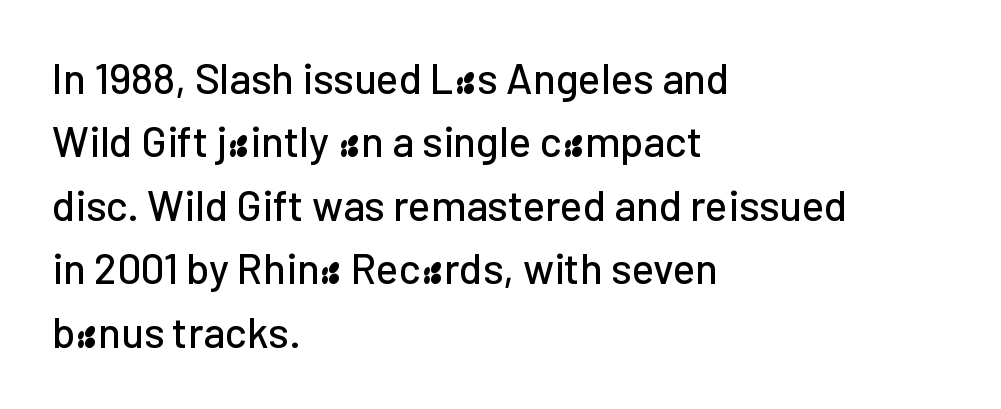
{"serif": "no", "italic": "no", "width": "normal", "stroke_contrast": "low", "x_height": "medium", "monospaced": "no", "underline": "no", "align": "left", "line_spacing": "normal", "line_spacing_ratio": 1.51, "letter_spacing": "normal", "letter_spacing_em": 0.0, "glyph_px": 42}
